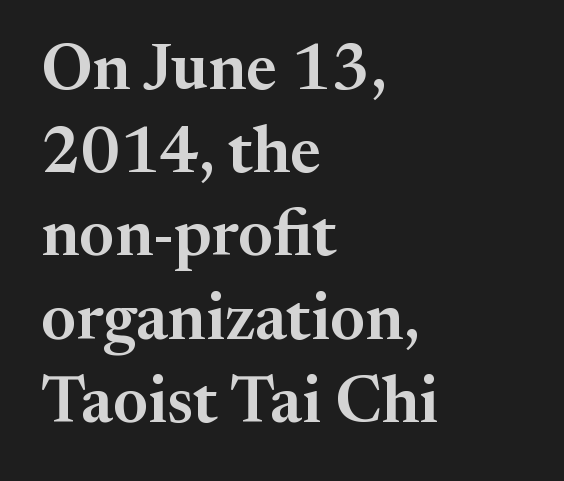
Look at the bottom of the vertical strokes: they flare into serifs here. Varying glyph widths throughout — classic text-font behaviour. The rows are spaced the way most documents space them. The glyphs are unaccompanied by any horizontal stroke below them. Each line starts at the same left margin while the right side varies.
